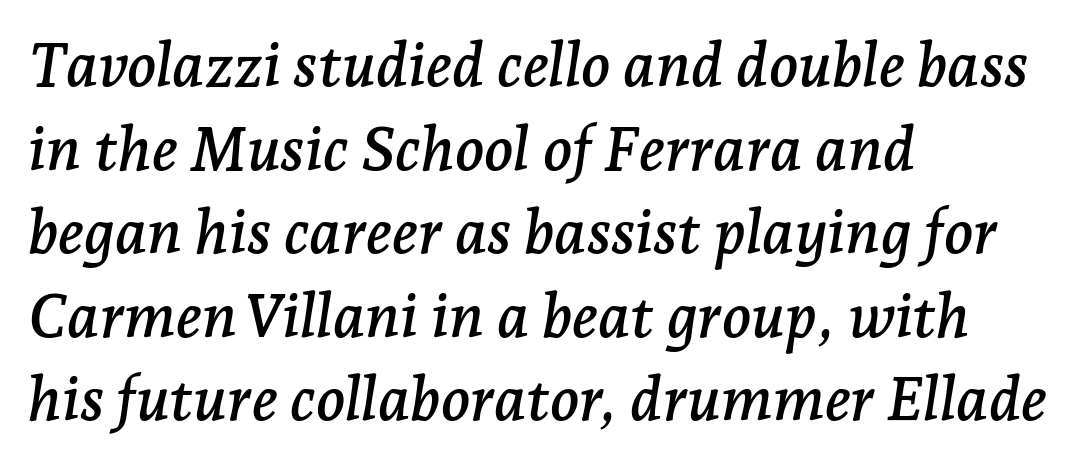
Q: Is the text italic (slanted)? A: Yes, it leans right by about 7 degrees.
Q: Is the typeface a serif or a sans-serif typeface? A: Serif.
Q: Is the text underlined? A: No.
Q: How is the paragraph aligned? A: Left-aligned.
Q: Is the spacing between letters normal or unusually wide? A: Normal.
Q: Is the spacing between lines tight, normal or loose? A: Normal.
Q: Width (condensed, normal, or wide)? A: Normal.
Q: Stroke contrast? A: Low.
Q: x-height? A: Medium.
Q: Monospaced? A: No.
